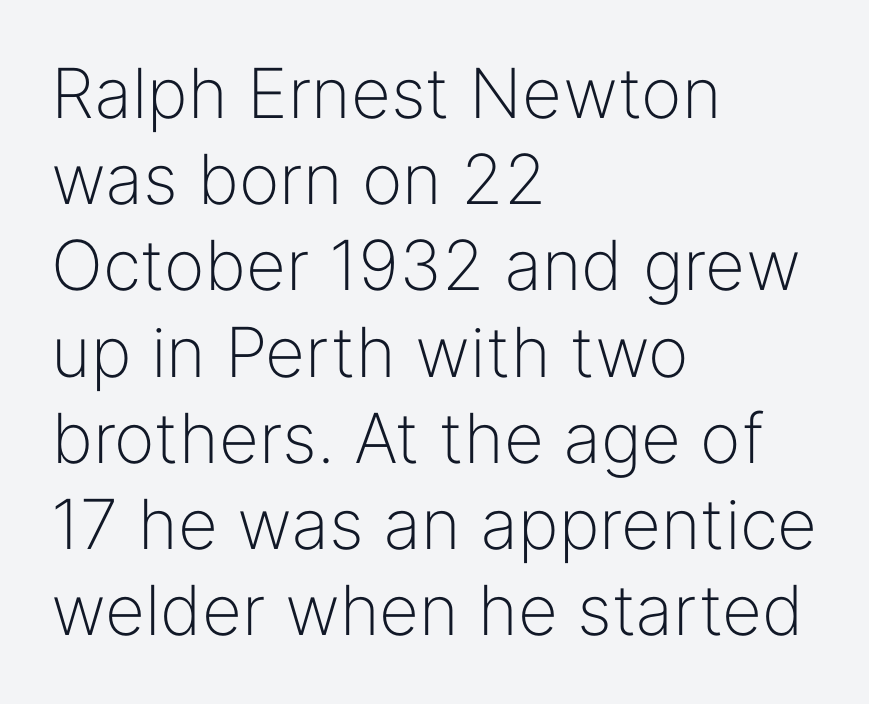
{"serif": "no", "italic": "no", "bold": "no", "weight": "light", "width": "normal", "stroke_contrast": "low", "x_height": "medium", "monospaced": "no", "underline": "no", "align": "left", "line_spacing": "normal", "line_spacing_ratio": 1.25, "letter_spacing": "normal", "letter_spacing_em": 0.0, "glyph_px": 69}
